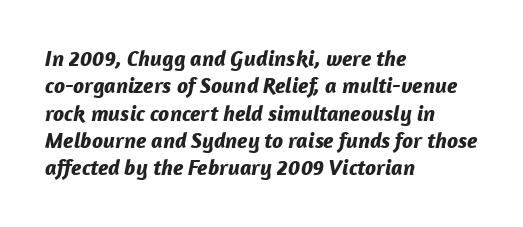
Q: Is the text bold? A: Yes.
Q: Is the text italic (slanted)? A: Yes, it leans right by about 12 degrees.
Q: Is the text underlined? A: No.
Q: How is the paragraph aligned? A: Left-aligned.
Q: Is the spacing between letters normal or unusually wide? A: Normal.
